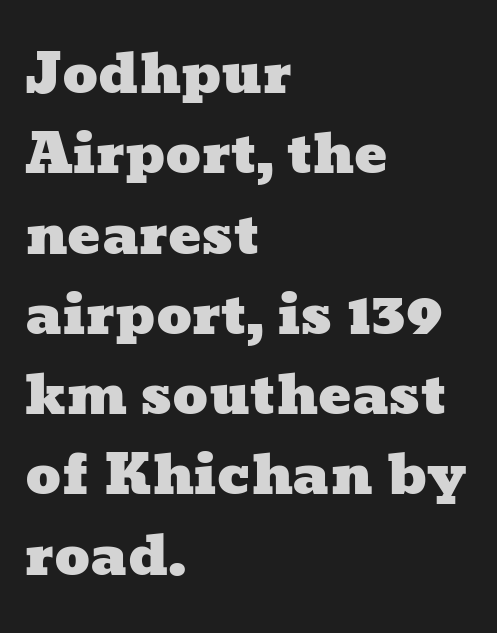
Q: Is the text underlined? A: No.
Q: How is the paragraph aligned? A: Left-aligned.
Q: Is the spacing between letters normal or unusually wide? A: Normal.
Q: Is the spacing between lines tight, normal or loose? A: Normal.
Q: Width (condensed, normal, or wide)? A: Wide.
Q: Stroke contrast? A: Low.
Q: x-height? A: Medium.
Q: Monospaced? A: No.
